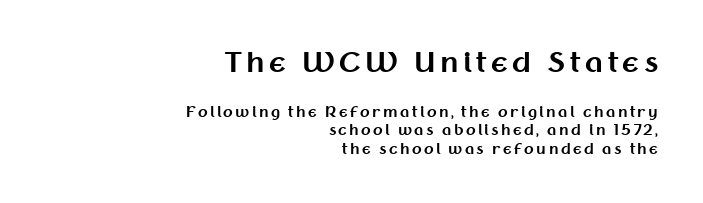
The image shows 27 px bold type, upright; set right-aligned, normal line spacing (1.33x), not underlined; the first (top) block is 1.93x larger.
